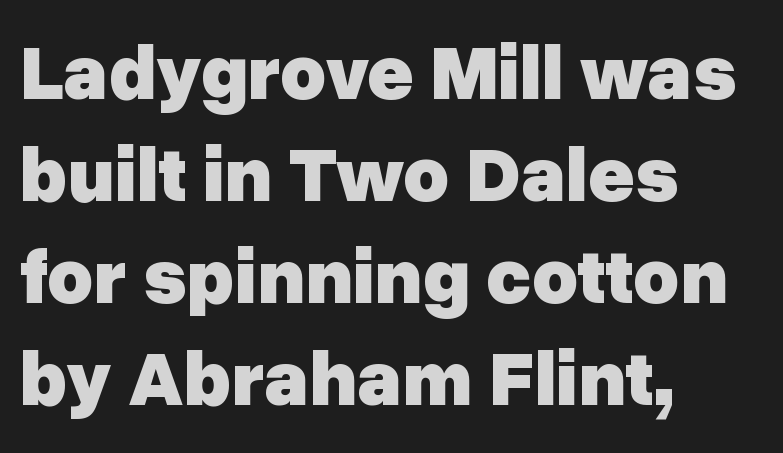
{"serif": "no", "italic": "no", "bold": "yes", "weight": "heavy", "width": "normal", "stroke_contrast": "low", "x_height": "medium", "monospaced": "no", "underline": "no", "align": "left", "line_spacing": "normal", "line_spacing_ratio": 1.29, "letter_spacing": "normal", "letter_spacing_em": 0.0, "glyph_px": 79}
